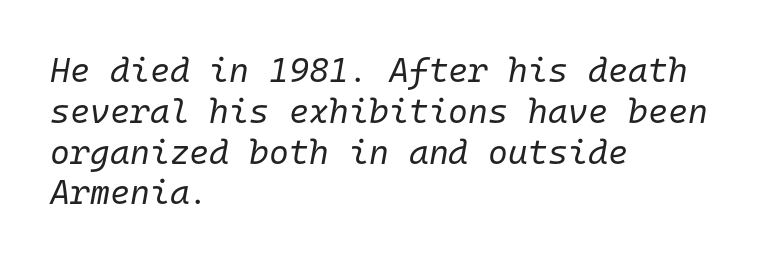
The tracking reads as untouched default to a designer's eye. Looks like terminal output: every glyph gets an equal slot. Slant detected: the letters are inclined. The foot of each line stays bare and open. Visually the block forms a straight wall on the left and a jagged coastline on the right.
